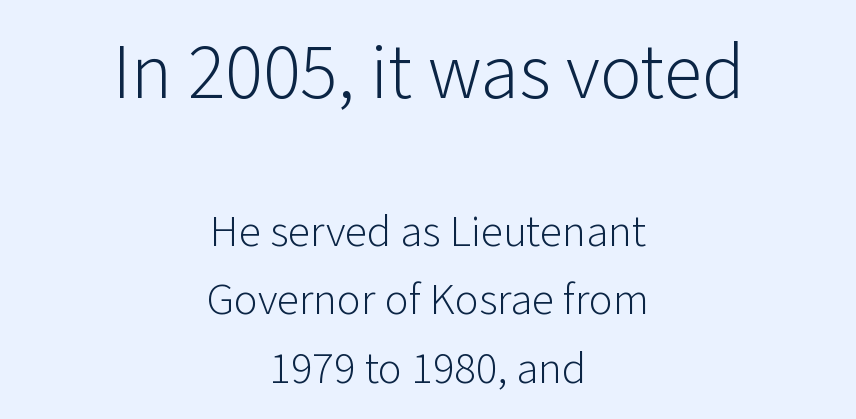
{"serif": "no", "italic": "no", "bold": "no", "weight": "light", "width": "normal", "stroke_contrast": "low", "x_height": "medium", "monospaced": "no", "underline": "no", "align": "center", "line_spacing": "normal", "line_spacing_ratio": 1.52, "letter_spacing": "normal", "letter_spacing_em": 0.0, "larger_block": "first", "size_ratio": 1.73, "glyph_px": 78}
